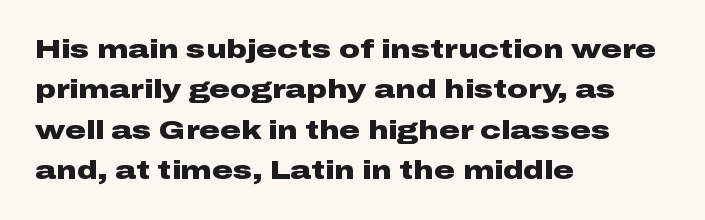
The image shows 26 px bold type, upright; set left-aligned, normal line spacing (1.55x), normal letter spacing, not underlined.
